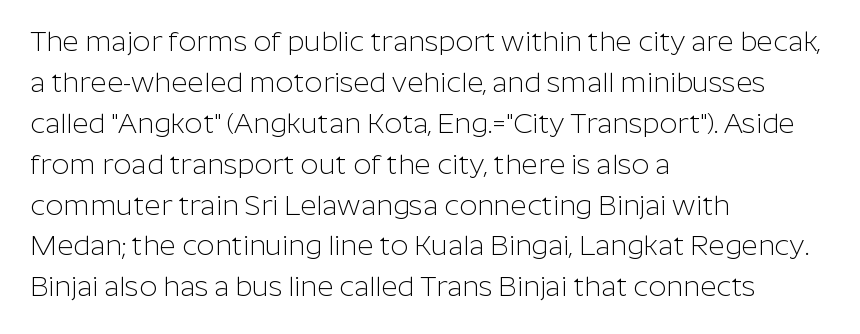
Words appear dense and cohesive because spacing is normal. Line beginnings align vertically; line endings do not. Baseline-to-baseline distance is the conventional proportion of letter height. Stroke thickness stays within the range of a standard reading face or lighter. The glyphs in this specimen are sans serif. The space beneath each line is pristine and unruled.
